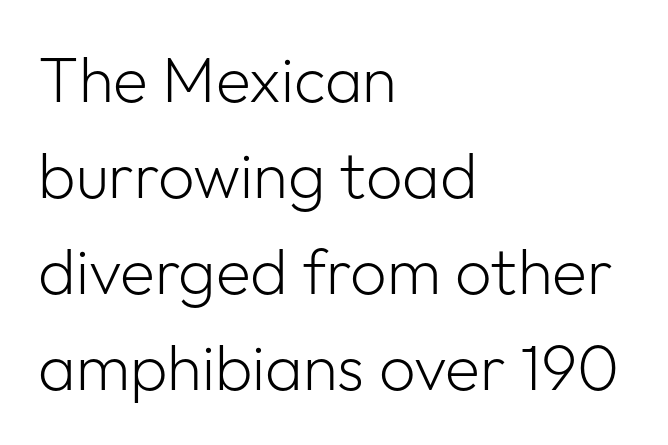
The image shows 64 px light sans-serif type, upright; set left-aligned, normal line spacing (1.5x), normal letter spacing, not underlined; low stroke contrast and a medium x-height.
